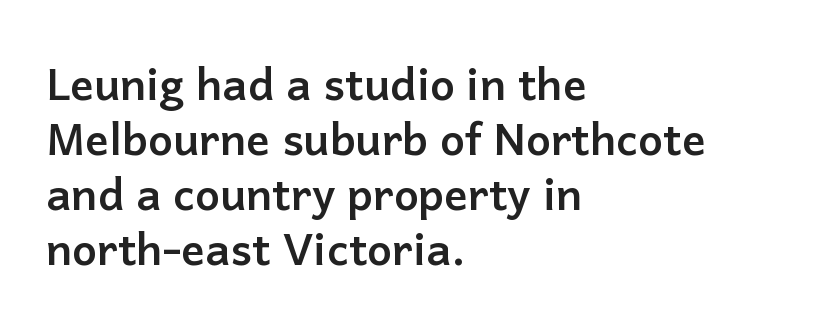
The image shows 44 px semibold sans-serif type, upright; set left-aligned, normal line spacing (1.25x), normal letter spacing, not underlined; low stroke contrast and a medium x-height.
